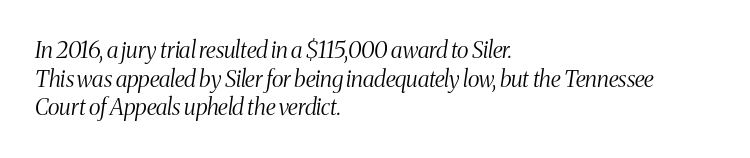
{"italic": "yes", "lean": "right", "slant_degrees": 8, "bold": "no", "underline": "no", "align": "left", "line_spacing": "normal", "line_spacing_ratio": 1.25, "letter_spacing": "normal", "letter_spacing_em": 0.0, "glyph_px": 23}
